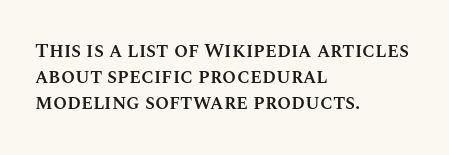
Q: Is the text bold? A: Semi-bold.
Q: Is the text italic (slanted)? A: No, it is upright.
Q: Is the text underlined? A: No.
Q: How is the paragraph aligned? A: Left-aligned.
Q: Is the spacing between letters normal or unusually wide? A: Normal.
Q: Is the spacing between lines tight, normal or loose? A: Normal.
